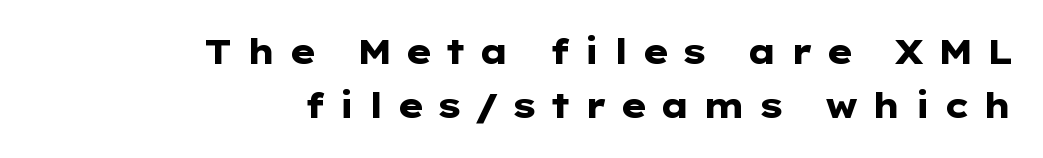
Q: Is the text bold? A: Yes.
Q: Is the text italic (slanted)? A: No, it is upright.
Q: Is the typeface a serif or a sans-serif typeface? A: Sans-serif.
Q: Is the text underlined? A: No.
Q: How is the paragraph aligned? A: Right-aligned.
Q: Is the spacing between letters normal or unusually wide? A: Unusually wide.
Q: Is the spacing between lines tight, normal or loose? A: Normal.
Q: Width (condensed, normal, or wide)? A: Wide.
Q: Stroke contrast? A: Low.
Q: x-height? A: Medium.
Q: Monospaced? A: No.
